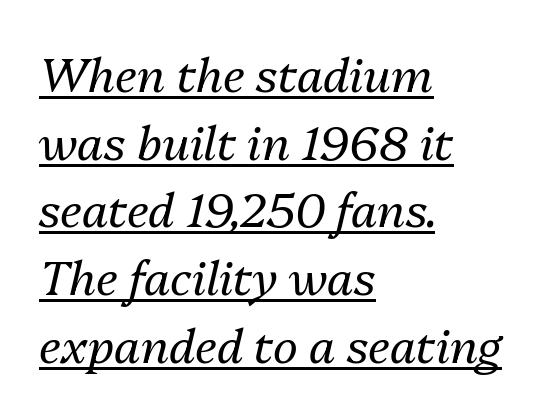
The image shows 47 px regular-weight type, italic (leaning right); set left-aligned, normal line spacing (1.44x), normal letter spacing, underlined; medium stroke contrast and a medium x-height.
